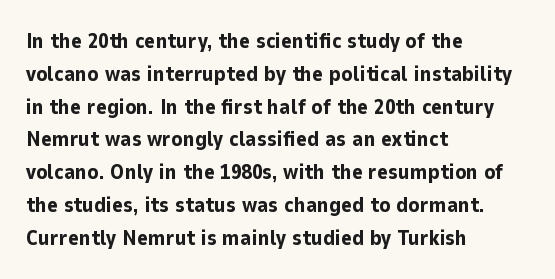
Q: Is the text bold? A: Yes.
Q: Is the text italic (slanted)? A: No, it is upright.
Q: Is the text underlined? A: No.
Q: How is the paragraph aligned? A: Left-aligned.
Q: Is the spacing between letters normal or unusually wide? A: Normal.
Q: Is the spacing between lines tight, normal or loose? A: Normal.
